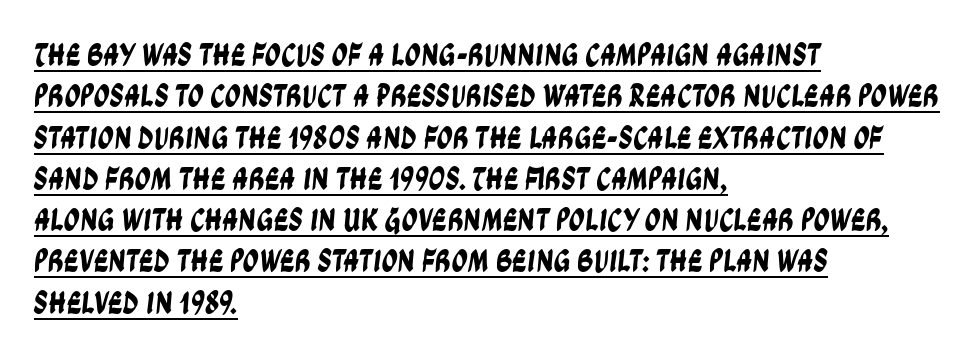
{"serif": "no", "width": "condensed", "stroke_contrast": "low", "x_height": "large", "monospaced": "no", "underline": "yes", "align": "left", "line_spacing": "normal", "line_spacing_ratio": 1.29, "letter_spacing": "normal", "letter_spacing_em": 0.0, "glyph_px": 32}
